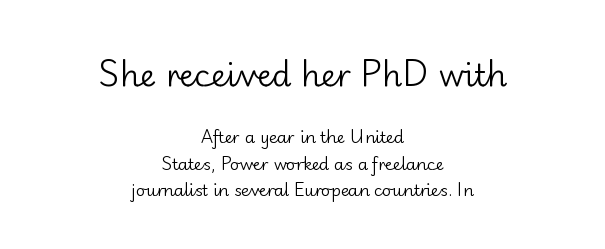
Compared with typical body copy, the letter spacing here is the same. Compared with typical paragraphs, the rows here are spaced about the same. Stroke terminals: plain, sans-serif. A clean baseline with only descenders dipping below it. Think of a printed novel: that variable character pitch is what you see here. These two chunks differ in scale, with the top chunk taking the larger measure.
